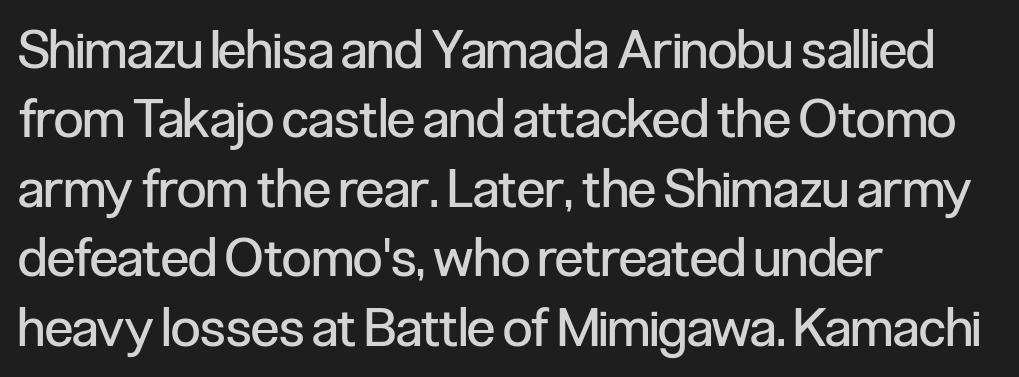
The image shows 53 px regular-weight, condensed sans-serif type, upright; set left-aligned, normal line spacing (1.31x), normal letter spacing, not underlined; low stroke contrast and a medium x-height.
